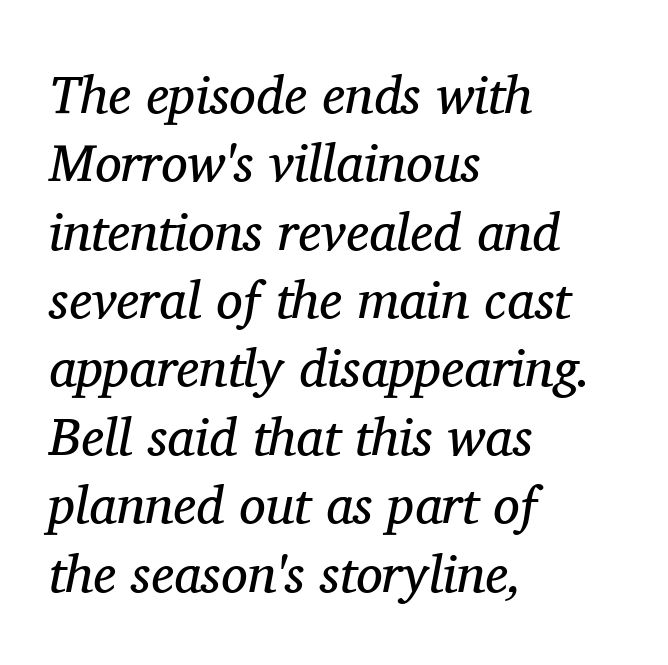
The space between consecutive lines is moderate. Characters follow at the spacing the type designer built in. Lines of text with bare space underneath. The characters display serif detailing at their extremities. The specimen reads as italic at a glance. Line beginnings align vertically; line endings do not.
